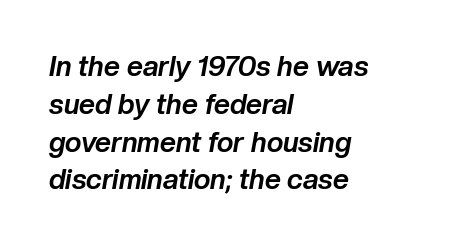
Q: Is the text bold? A: Yes.
Q: Is the text italic (slanted)? A: Yes, it leans right by about 10 degrees.
Q: Is the text underlined? A: No.
Q: How is the paragraph aligned? A: Left-aligned.
Q: Is the spacing between letters normal or unusually wide? A: Normal.
Q: Is the spacing between lines tight, normal or loose? A: Normal.
Q: Width (condensed, normal, or wide)? A: Normal.
Q: Stroke contrast? A: Low.
Q: x-height? A: Medium.
Q: Monospaced? A: No.
